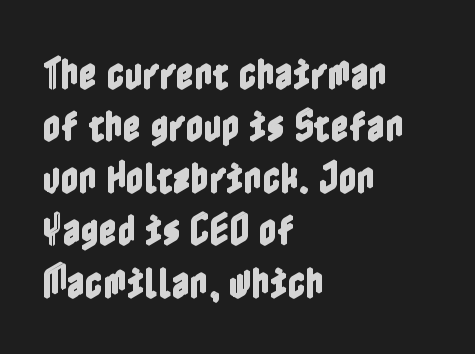
Just letters on the line, the space beneath them empty. Notice how the stems are strictly vertical — no italics here. Line beginnings align vertically; line endings do not. Nobody touched the tracking dial on this one.
